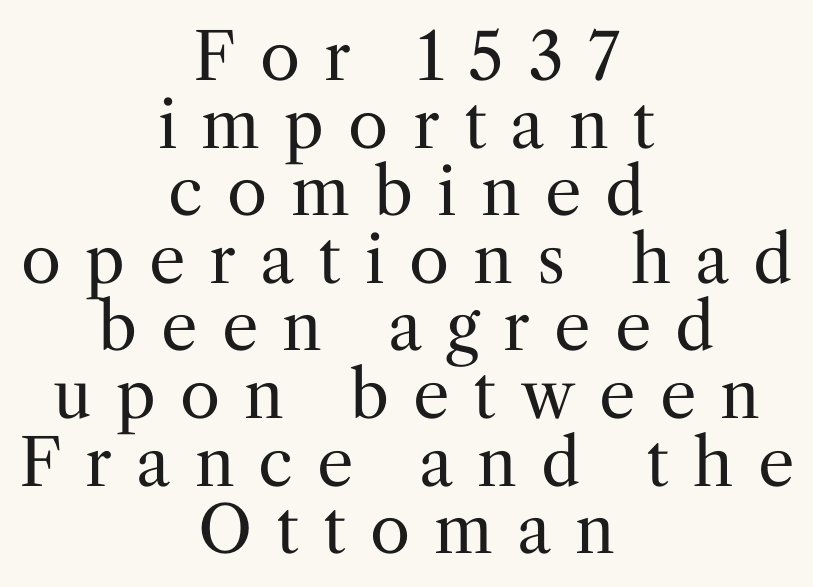
The type family on display is of the serif kind. You could not count columns in this text — the font is proportionally spaced. Every character sits straight up, as roman type does. The typesetting does not lean heavy: it is not bold. The lines are quadded center. Spacing between characters has been opened up far beyond the box default.
